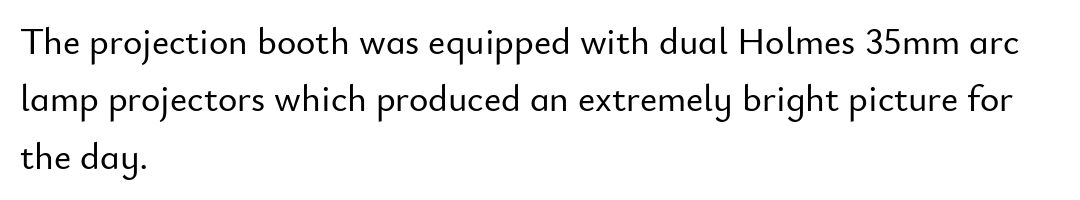
Q: Is the text italic (slanted)? A: No, it is upright.
Q: Is the typeface a serif or a sans-serif typeface? A: Sans-serif.
Q: Is the text underlined? A: No.
Q: How is the paragraph aligned? A: Left-aligned.
Q: Is the spacing between letters normal or unusually wide? A: Normal.
Q: Is the spacing between lines tight, normal or loose? A: Normal.
Q: Width (condensed, normal, or wide)? A: Normal.
Q: Stroke contrast? A: Low.
Q: x-height? A: Small.
Q: Monospaced? A: No.
